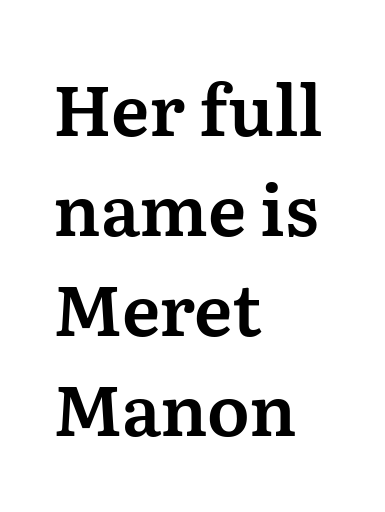
Q: Is the text italic (slanted)? A: No, it is upright.
Q: Is the typeface a serif or a sans-serif typeface? A: Serif.
Q: Is the text underlined? A: No.
Q: How is the paragraph aligned? A: Left-aligned.
Q: Is the spacing between letters normal or unusually wide? A: Normal.
Q: Is the spacing between lines tight, normal or loose? A: Normal.
Q: Width (condensed, normal, or wide)? A: Normal.
Q: Stroke contrast? A: Medium.
Q: x-height? A: Medium.
Q: Monospaced? A: No.
